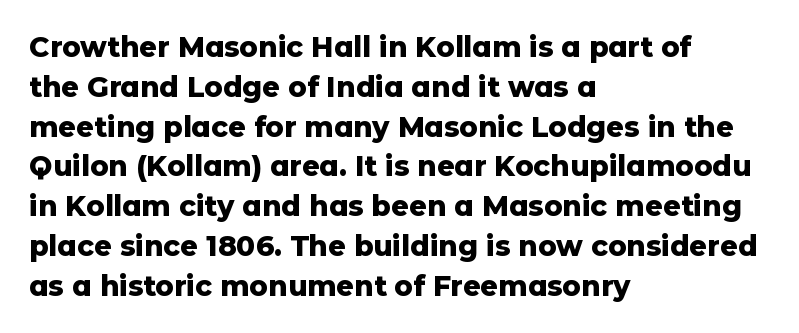
{"serif": "no", "italic": "no", "bold": "yes", "weight": "heavy", "width": "normal", "stroke_contrast": "low", "x_height": "medium", "monospaced": "no", "underline": "no", "align": "left", "line_spacing": "normal", "line_spacing_ratio": 1.42, "letter_spacing": "normal", "letter_spacing_em": 0.0, "glyph_px": 28}
